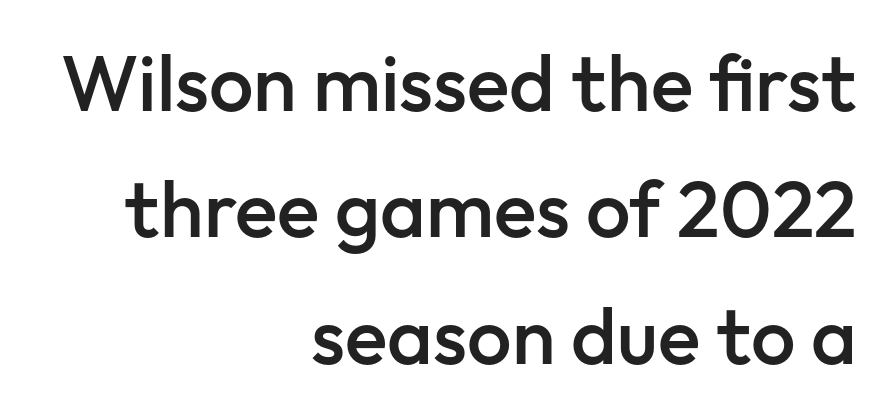
{"serif": "no", "italic": "no", "bold": "semi", "weight": "semibold", "width": "normal", "stroke_contrast": "low", "x_height": "medium", "monospaced": "no", "underline": "no", "align": "right", "line_spacing": "normal", "line_spacing_ratio": 1.6, "letter_spacing": "normal", "letter_spacing_em": 0.0, "glyph_px": 79}
